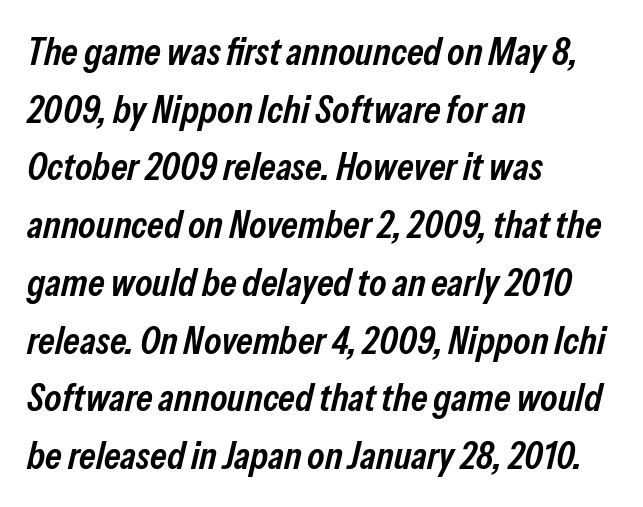
Words float on clear page, feet unadorned. Here the glyphs are tracked normally, forming tight word shapes. The passage shown leans; its letterforms are oblique. The rendering uses natural spacing where letterforms have individual widths. Slightly chunky letters — semibold, I'd say, not full bold. The ragged edge is on the right, which tells us the setting is flush left.
